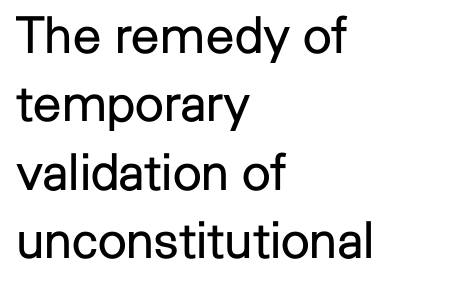
The image shows 51 px regular-weight sans-serif type, upright; set left-aligned, normal line spacing (1.34x), normal letter spacing, not underlined; low stroke contrast and a medium x-height.
